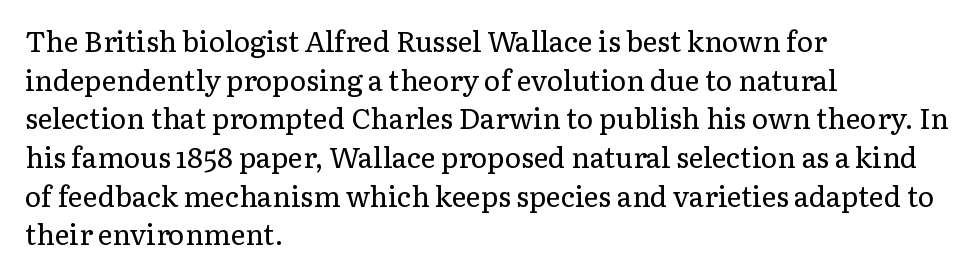
Standard letterfit; no display-style spreading of the glyphs. The words here are not underlined. The weight would be labelled regular, book, light, or lighter still. Characters remain perfectly vertical along every line. Spacing verdict: proportional, widths tailored to each character.
